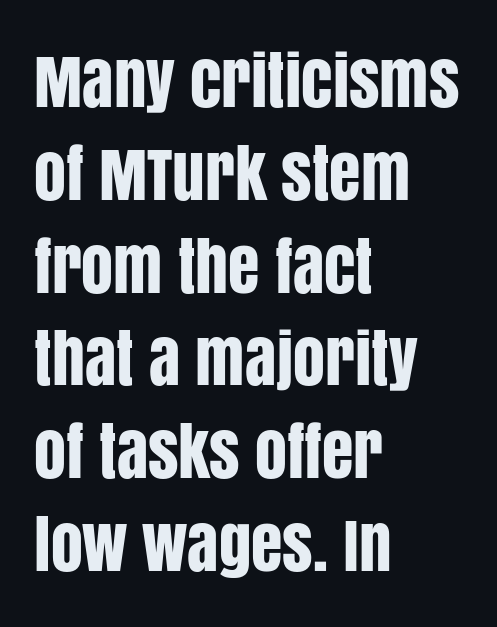
Q: Is the text italic (slanted)? A: No, it is upright.
Q: Is the typeface a serif or a sans-serif typeface? A: Sans-serif.
Q: Is the text underlined? A: No.
Q: How is the paragraph aligned? A: Left-aligned.
Q: Is the spacing between letters normal or unusually wide? A: Normal.
Q: Is the spacing between lines tight, normal or loose? A: Normal.
Q: Width (condensed, normal, or wide)? A: Condensed.
Q: Stroke contrast? A: Low.
Q: x-height? A: Large.
Q: Monospaced? A: No.
